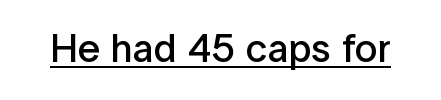
{"serif": "no", "italic": "no", "bold": "semi", "weight": "semibold", "width": "normal", "stroke_contrast": "low", "x_height": "medium", "monospaced": "no", "underline": "yes", "letter_spacing": "normal", "letter_spacing_em": 0.0, "glyph_px": 40}
